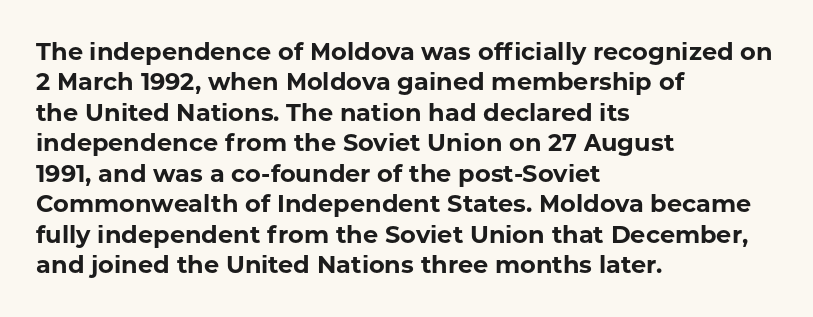
The image shows 24 px bold type, upright; set left-aligned, normal line spacing (1.27x), normal letter spacing, not underlined.
